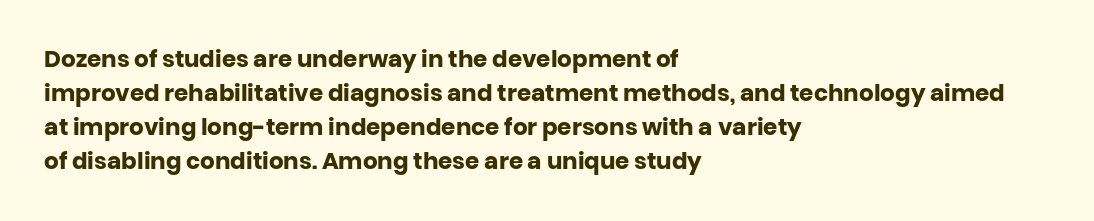
{"italic": "no", "bold": "yes", "underline": "no", "align": "left", "line_spacing": "normal", "line_spacing_ratio": 1.48, "letter_spacing": "normal", "letter_spacing_em": 0.0, "glyph_px": 23}
